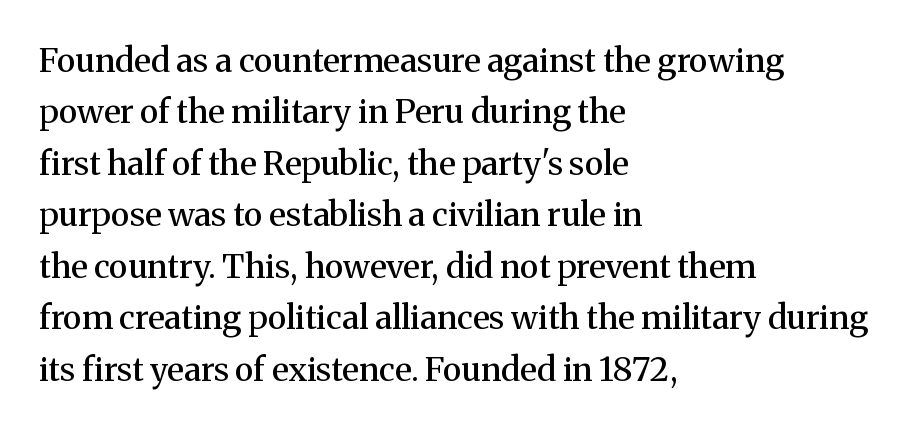
Q: Is the text bold? A: Semi-bold.
Q: Is the text italic (slanted)? A: No, it is upright.
Q: Is the typeface a serif or a sans-serif typeface? A: Serif.
Q: Is the text underlined? A: No.
Q: How is the paragraph aligned? A: Left-aligned.
Q: Is the spacing between letters normal or unusually wide? A: Normal.
Q: Is the spacing between lines tight, normal or loose? A: Normal.
Q: Width (condensed, normal, or wide)? A: Normal.
Q: Stroke contrast? A: Medium.
Q: x-height? A: Medium.
Q: Monospaced? A: No.
